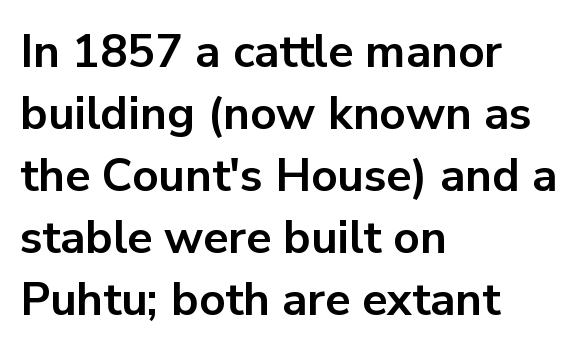
{"serif": "no", "italic": "no", "bold": "yes", "weight": "bold", "width": "normal", "stroke_contrast": "low", "x_height": "medium", "monospaced": "no", "underline": "no", "align": "left", "line_spacing": "normal", "line_spacing_ratio": 1.35, "letter_spacing": "normal", "letter_spacing_em": 0.0, "glyph_px": 46}
